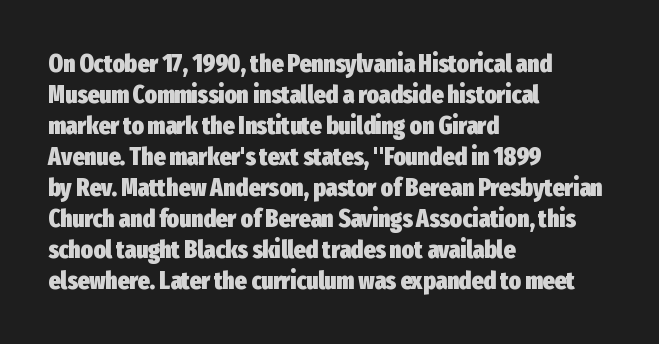
The image shows 25 px bold type, upright; set left-aligned, line spacing 1.24x, normal letter spacing, not underlined.
